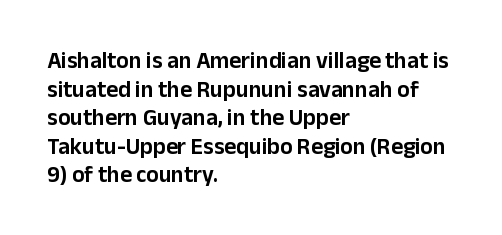
Each line starts at the same left margin while the right side varies. This sample uses plain, unmodified letter spacing. Only glyphs here, with clear space below each row. The letters stand upright; this is a roman face.
